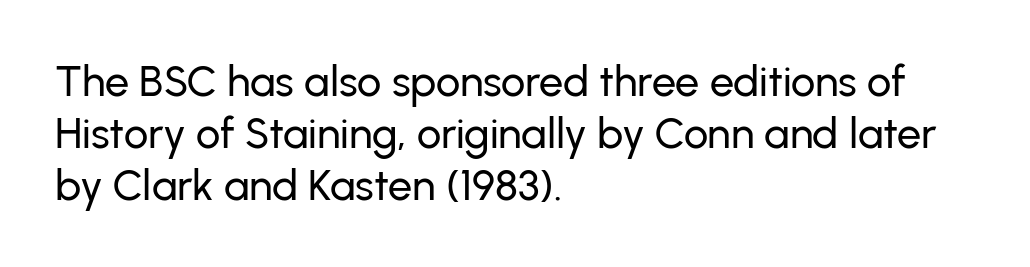
{"serif": "no", "italic": "no", "width": "normal", "stroke_contrast": "low", "x_height": "medium", "monospaced": "no", "underline": "no", "align": "left", "line_spacing_ratio": 1.21, "letter_spacing": "normal", "letter_spacing_em": 0.0, "glyph_px": 43}
